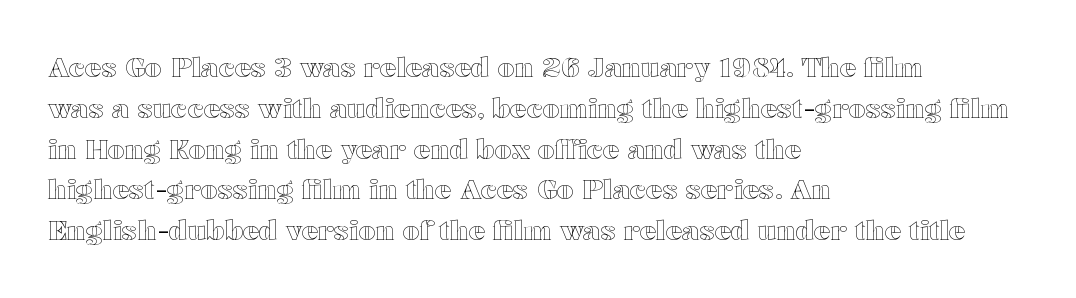
{"italic": "no", "underline": "no", "align": "left", "line_spacing": "normal", "line_spacing_ratio": 1.51, "letter_spacing": "normal", "letter_spacing_em": 0.0, "glyph_px": 27}
